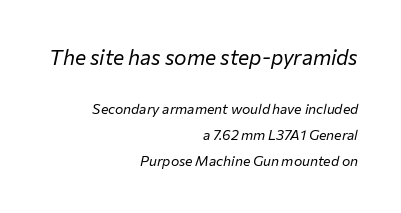
Q: Is the text bold? A: No.
Q: Is the text italic (slanted)? A: Yes, it leans right by about 12 degrees.
Q: Is the text underlined? A: No.
Q: How is the paragraph aligned? A: Right-aligned.
Q: Is the spacing between letters normal or unusually wide? A: Normal.
Q: Which block of text is set in a larger size, the first (top) or the second (bottom)? A: The first (top) one.
